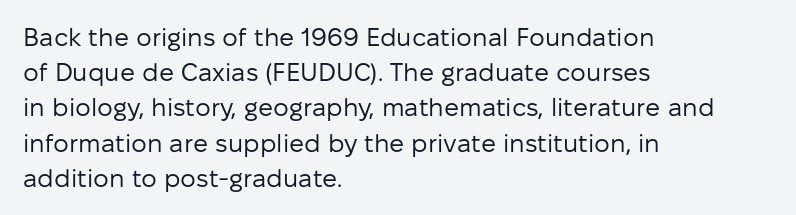
Q: Is the text bold? A: No.
Q: Is the text italic (slanted)? A: No, it is upright.
Q: Is the text underlined? A: No.
Q: How is the paragraph aligned? A: Left-aligned.
Q: Is the spacing between letters normal or unusually wide? A: Normal.
Q: Is the spacing between lines tight, normal or loose? A: Normal.
